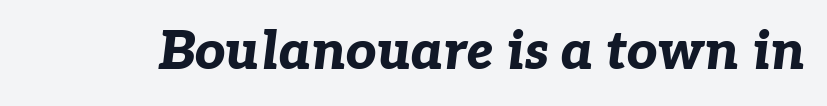
{"italic": "yes", "lean": "right", "slant_degrees": 7, "bold": "yes", "weight": "bold", "width": "normal", "stroke_contrast": "low", "x_height": "medium", "monospaced": "no", "underline": "no", "letter_spacing": "normal", "letter_spacing_em": 0.0, "glyph_px": 53}
